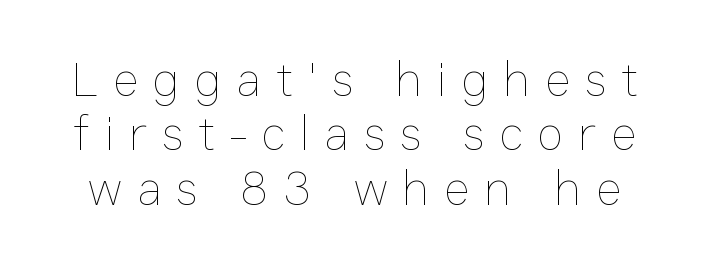
The image shows 49 px thin type, upright; set tight line spacing (1.11x), unusually wide letter spacing (+0.3 em), not underlined; low stroke contrast and a medium x-height.
